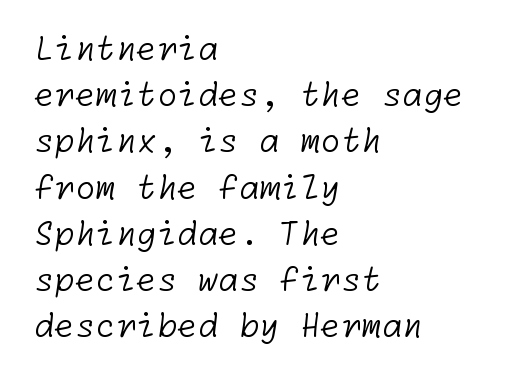
Caption: multi-line text, flush left, ragged right. The font sits on the lighter half of the weight spectrum, regular included. Just letters on the line, the space beneath them empty. The text was rendered using a sans face with plain stroke endings. Evenly set lines give the paragraph a standard silhouette. The letterforms sit shoulder to shoulder at normal distance.
